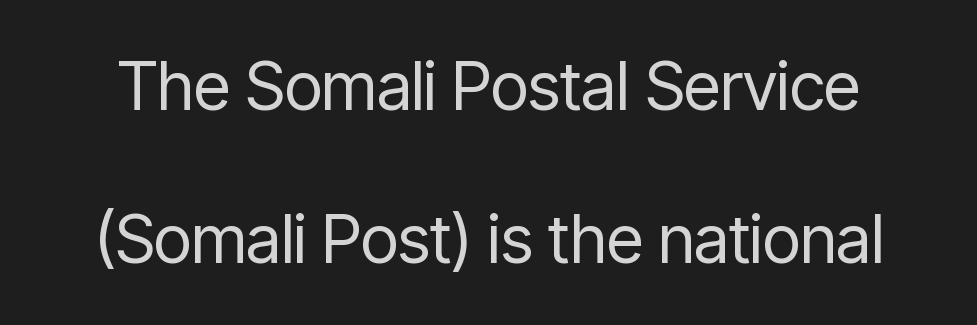
Serif or sans? Sans — the stroke terminals are bare. The glyphs are unaccompanied by any horizontal stroke below them. Students, note that the glyphs here touch the page at normal intervals. Tall strokes in this sample are plumb rather than angled. This sample has the flowing, uneven cadence of proportional lettering.
